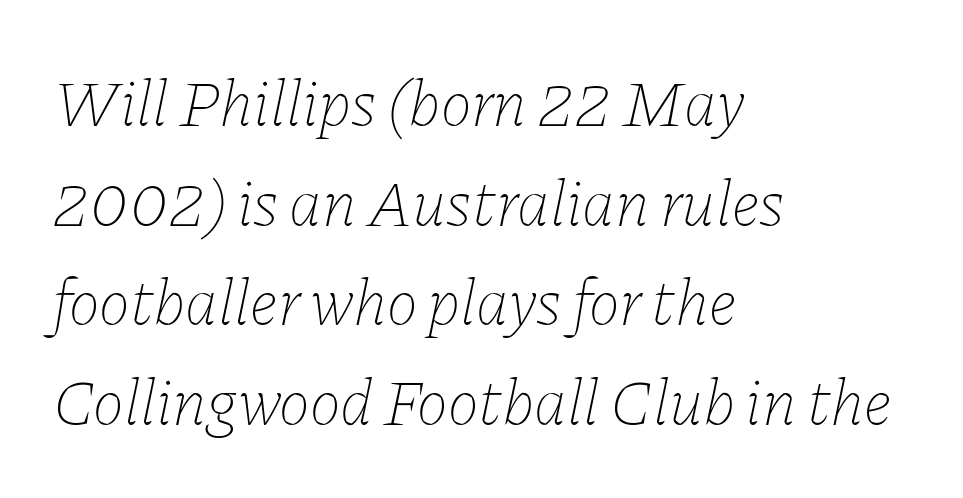
Q: Is the text bold? A: No.
Q: Is the text italic (slanted)? A: Yes, it leans right by about 11 degrees.
Q: Is the text underlined? A: No.
Q: How is the paragraph aligned? A: Left-aligned.
Q: Is the spacing between letters normal or unusually wide? A: Normal.
Q: Is the spacing between lines tight, normal or loose? A: Normal.
Q: Width (condensed, normal, or wide)? A: Normal.
Q: Stroke contrast? A: Low.
Q: x-height? A: Medium.
Q: Monospaced? A: No.
